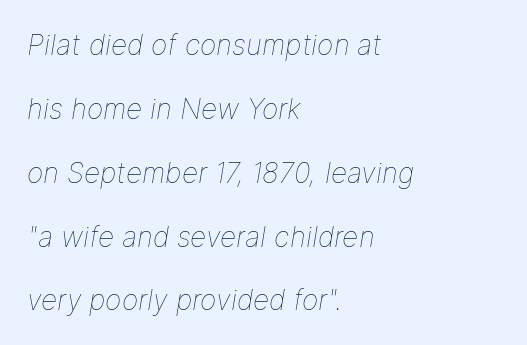
{"italic": "yes", "lean": "right", "slant_degrees": 9, "bold": "no", "weight": "thin", "width": "normal", "stroke_contrast": "low", "x_height": "medium", "monospaced": "no", "underline": "no", "align": "left", "line_spacing": "loose", "line_spacing_ratio": 2.28, "letter_spacing": "normal", "letter_spacing_em": 0.0, "glyph_px": 28}
